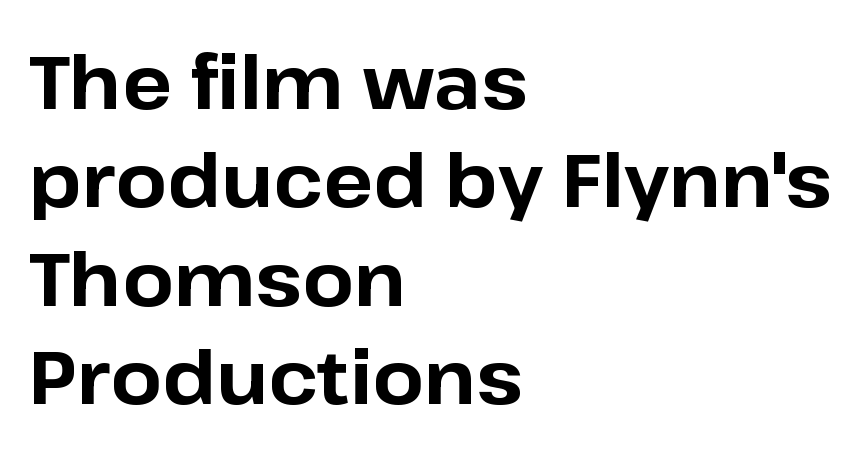
Q: Is the text bold? A: Yes.
Q: Is the text italic (slanted)? A: No, it is upright.
Q: Is the typeface a serif or a sans-serif typeface? A: Sans-serif.
Q: Is the text underlined? A: No.
Q: How is the paragraph aligned? A: Left-aligned.
Q: Is the spacing between letters normal or unusually wide? A: Normal.
Q: Is the spacing between lines tight, normal or loose? A: Normal.
Q: Width (condensed, normal, or wide)? A: Normal.
Q: Stroke contrast? A: Low.
Q: x-height? A: Medium.
Q: Monospaced? A: No.
